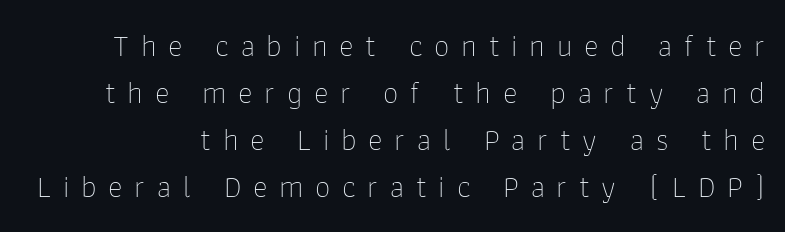
Q: Is the text bold? A: No.
Q: Is the text italic (slanted)? A: No, it is upright.
Q: Is the typeface a serif or a sans-serif typeface? A: Sans-serif.
Q: Is the text underlined? A: No.
Q: Is the spacing between letters normal or unusually wide? A: Unusually wide.
Q: Is the spacing between lines tight, normal or loose? A: Normal.
Q: Width (condensed, normal, or wide)? A: Normal.
Q: Stroke contrast? A: Low.
Q: x-height? A: Medium.
Q: Monospaced? A: No.
